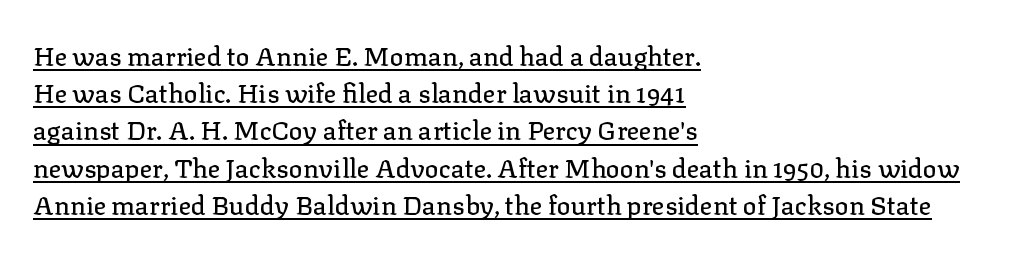
{"italic": "no", "underline": "yes", "align": "left", "line_spacing": "normal", "line_spacing_ratio": 1.43, "letter_spacing": "normal", "letter_spacing_em": 0.0, "glyph_px": 26}
